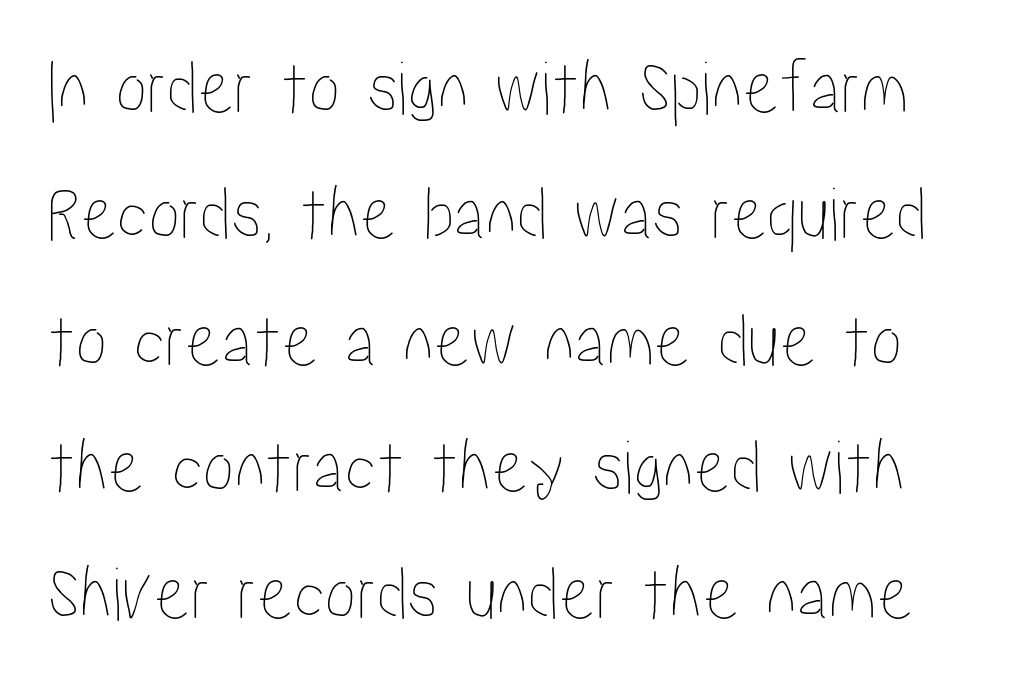
Unlike italic type, these characters show no tilt at all. Summary of vertical rhythm: regular, with standard interline spacing. The string is rendered with underlining switched off. Honestly, the letter spacing is just normal — you wouldn't notice it. Is this a fixed-width face? No — the glyphs have proportional, varying widths.
